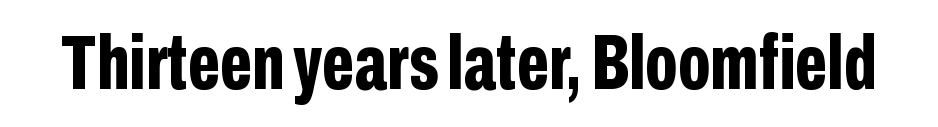
{"serif": "no", "italic": "no", "bold": "yes", "weight": "bold", "width": "condensed", "stroke_contrast": "low", "x_height": "medium", "monospaced": "no", "underline": "no", "letter_spacing": "normal", "letter_spacing_em": 0.0, "glyph_px": 77}
